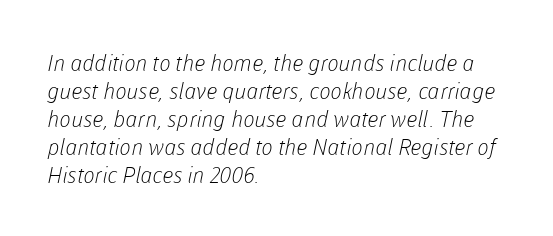
{"bold": "no", "underline": "no", "align": "left", "line_spacing": "normal", "line_spacing_ratio": 1.27, "letter_spacing": "normal", "letter_spacing_em": 0.0, "glyph_px": 22}
